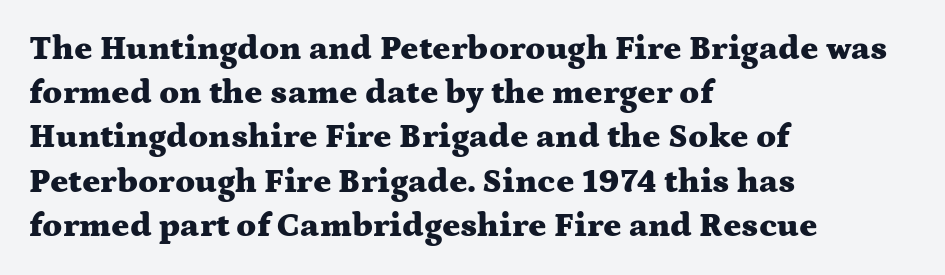
The space beneath each line is pristine and unruled. Small tapered or slab feet sit at the stroke ends, so this counts as serif. This is the regular roman posture of the typeface. I'd describe the lettering as bold — thick and assertive.
